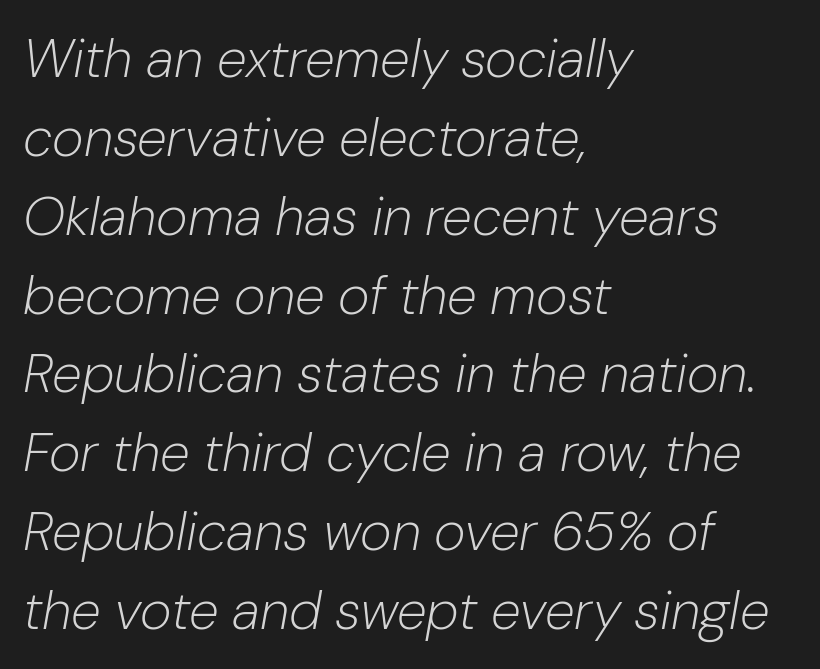
Q: Is the text bold? A: No.
Q: Is the text italic (slanted)? A: Yes, it leans right by about 10 degrees.
Q: Is the text underlined? A: No.
Q: How is the paragraph aligned? A: Left-aligned.
Q: Is the spacing between letters normal or unusually wide? A: Normal.
Q: Is the spacing between lines tight, normal or loose? A: Normal.
Q: Width (condensed, normal, or wide)? A: Normal.
Q: Stroke contrast? A: Low.
Q: x-height? A: Medium.
Q: Monospaced? A: No.
